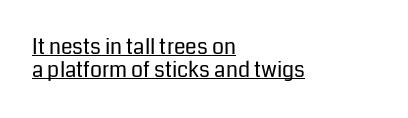
{"italic": "no", "bold": "no", "underline": "yes", "align": "left", "line_spacing": "tight", "line_spacing_ratio": 1.09, "letter_spacing": "normal", "letter_spacing_em": 0.0, "glyph_px": 21}
